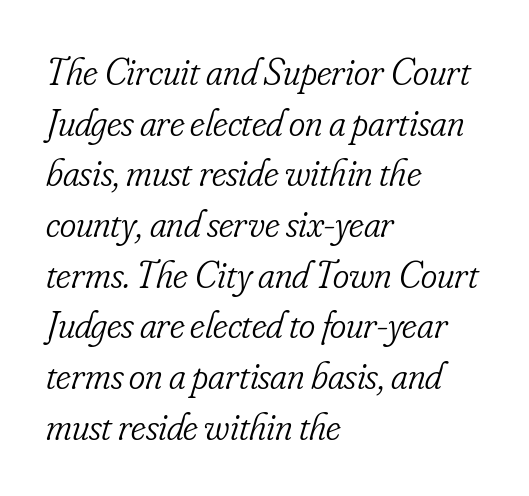
{"serif": "yes", "italic": "yes", "lean": "right", "slant_degrees": 16, "bold": "no", "weight": "light", "width": "condensed", "stroke_contrast": "low", "x_height": "small", "monospaced": "no", "underline": "no", "align": "left", "line_spacing": "normal", "line_spacing_ratio": 1.3, "letter_spacing": "normal", "letter_spacing_em": 0.0, "glyph_px": 39}
